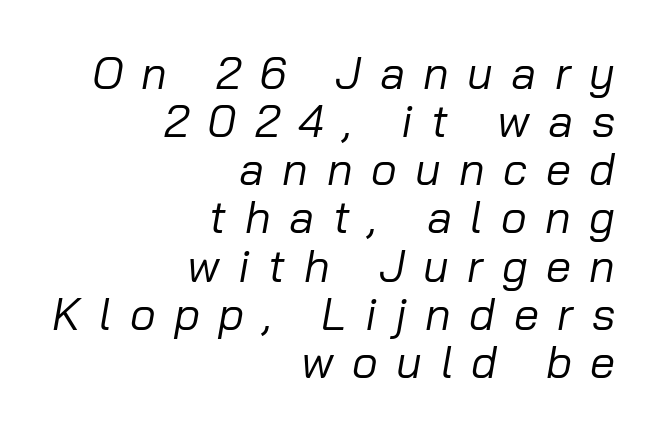
Descenders hang freely into open space. Compared with typical paragraphs, the rows here are closer together. The paragraph has a hard right edge and a soft left edge. Is this a heavy cut? Hardly; it is regular or lighter.
